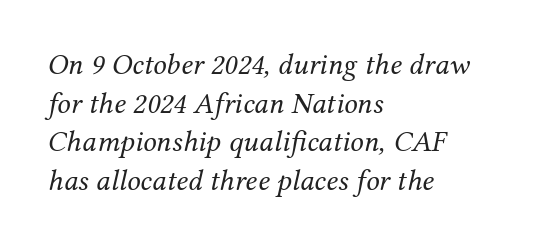
{"serif": "yes", "italic": "yes", "lean": "right", "slant_degrees": 12, "bold": "no", "weight": "regular", "width": "normal", "stroke_contrast": "medium", "x_height": "medium", "monospaced": "no", "underline": "no", "align": "left", "line_spacing": "normal", "line_spacing_ratio": 1.29, "letter_spacing": "normal", "letter_spacing_em": 0.0, "glyph_px": 30}
